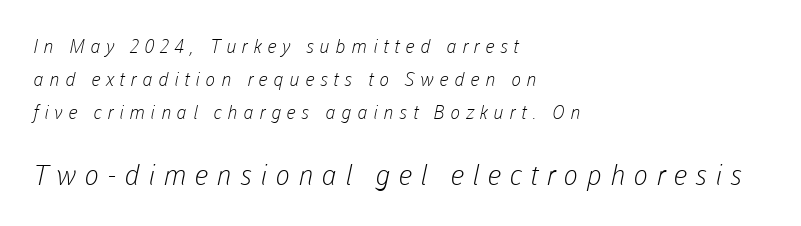
Q: Is the text bold? A: No.
Q: Is the typeface a serif or a sans-serif typeface? A: Sans-serif.
Q: Is the text underlined? A: No.
Q: How is the paragraph aligned? A: Left-aligned.
Q: Is the spacing between letters normal or unusually wide? A: Unusually wide.
Q: Which block of text is set in a larger size, the first (top) or the second (bottom)? A: The second (bottom) one.
Q: Width (condensed, normal, or wide)? A: Normal.
Q: Stroke contrast? A: Low.
Q: x-height? A: Medium.
Q: Monospaced? A: No.
